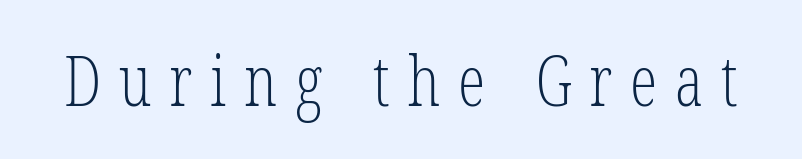
The image shows 69 px light, condensed serif type, upright; set unusually wide letter spacing (+0.26 em), not underlined; low stroke contrast and a medium x-height.
